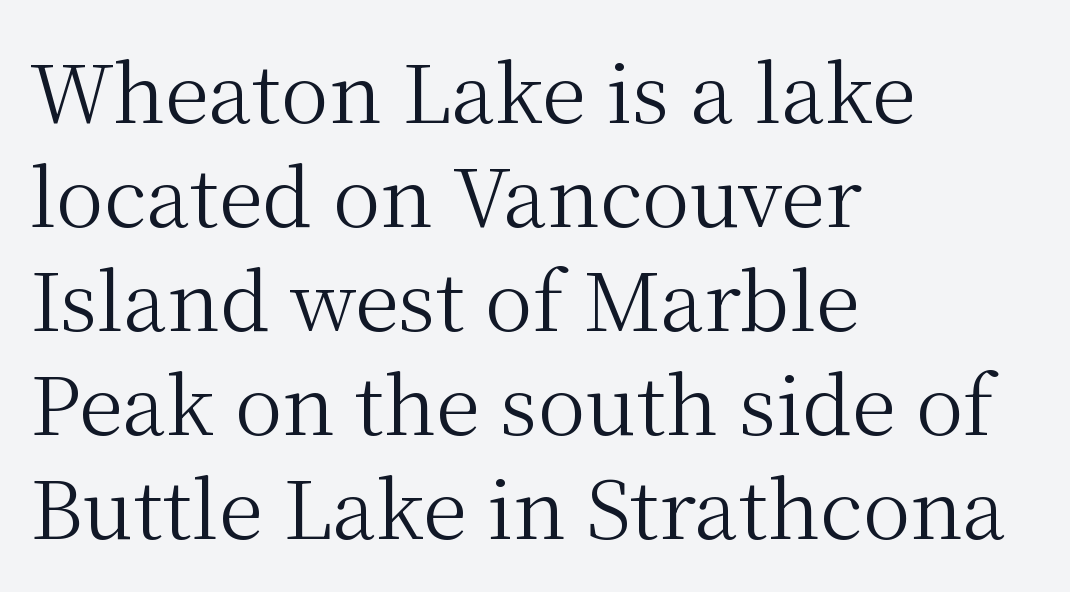
Q: Is the text bold? A: No.
Q: Is the text italic (slanted)? A: No, it is upright.
Q: Is the typeface a serif or a sans-serif typeface? A: Serif.
Q: Is the text underlined? A: No.
Q: How is the paragraph aligned? A: Left-aligned.
Q: Is the spacing between letters normal or unusually wide? A: Normal.
Q: Is the spacing between lines tight, normal or loose? A: Normal.
Q: Width (condensed, normal, or wide)? A: Normal.
Q: Stroke contrast? A: Medium.
Q: x-height? A: Medium.
Q: Monospaced? A: No.
